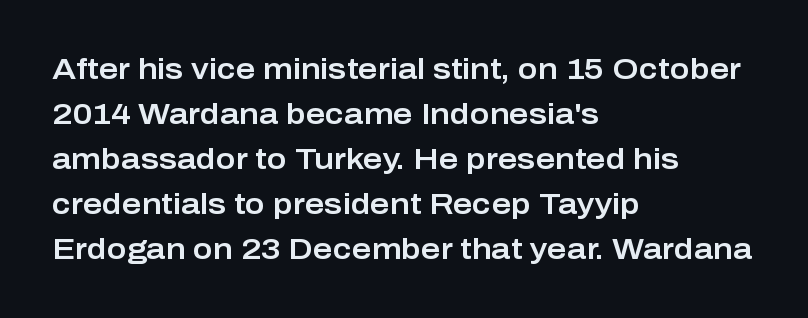
The specimen omits any rule beneath the text block's lines. The setting favours the left margin, as ordinary paragraphs usually do. How would I describe the line gaps? Plain and ordinary. The face used here is rendered with its standard letterfit.
